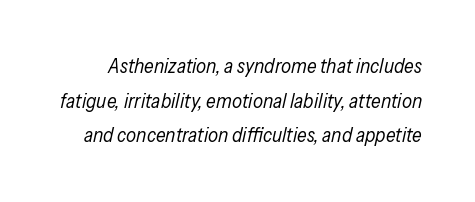
You can tell it's italic because the verticals aren't actually vertical. The tracking reads as untouched default to a designer's eye. Plain, unruled lines of type. Unbolded letterforms with no extra heft.
